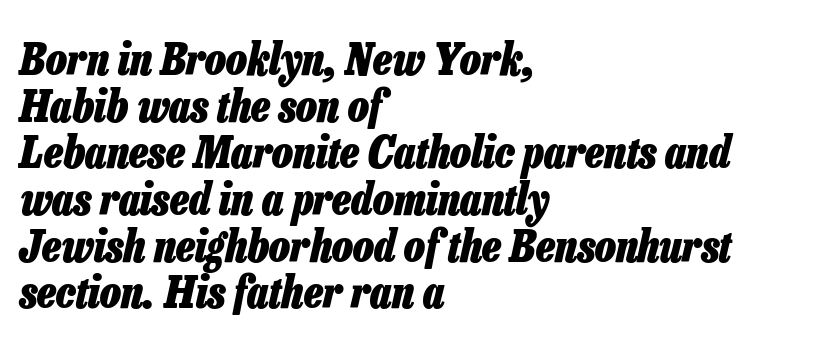
{"italic": "yes", "lean": "right", "slant_degrees": 13, "bold": "yes", "weight": "heavy", "width": "condensed", "stroke_contrast": "low", "x_height": "medium", "monospaced": "no", "underline": "no", "align": "left", "line_spacing": "tight", "line_spacing_ratio": 1.06, "letter_spacing": "normal", "letter_spacing_em": 0.0, "glyph_px": 44}
